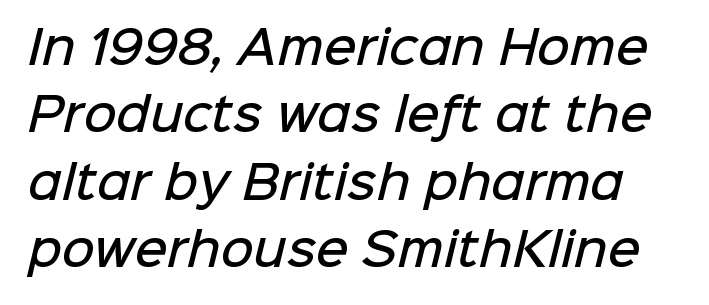
The zone under the glyphs is completely vacant. The glyphs in this specimen are sans serif. The rendering keeps characters at their native spacing. Evenly set lines give the paragraph a standard silhouette. Weight: semibold (demi).
